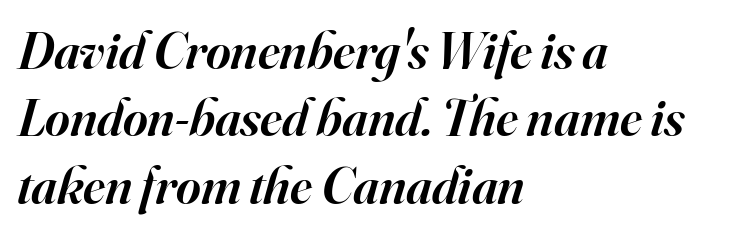
The image shows 53 px semibold serif type, italic (leaning right); set left-aligned, normal line spacing (1.27x), normal letter spacing, not underlined; high stroke contrast and a small x-height.
